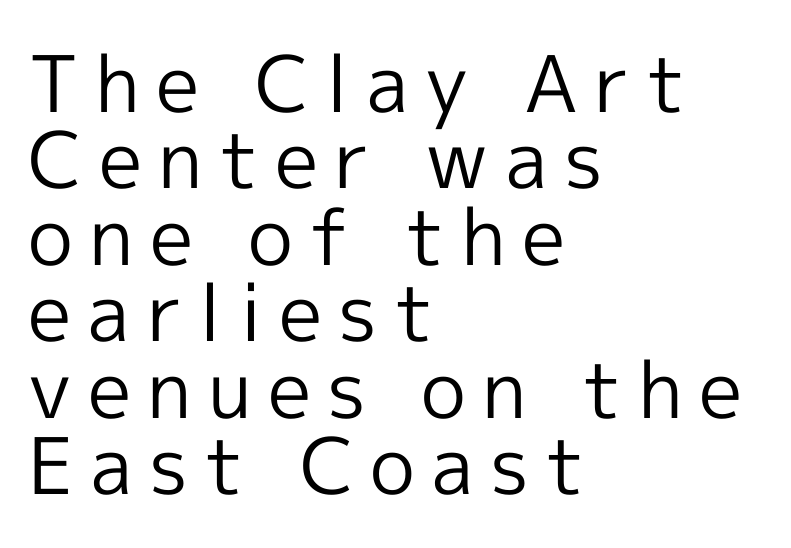
The image shows 78 px regular-weight sans-serif type, upright; set left-aligned, tight line spacing (0.98x), unusually wide letter spacing (+0.21 em), not underlined; a medium x-height.
